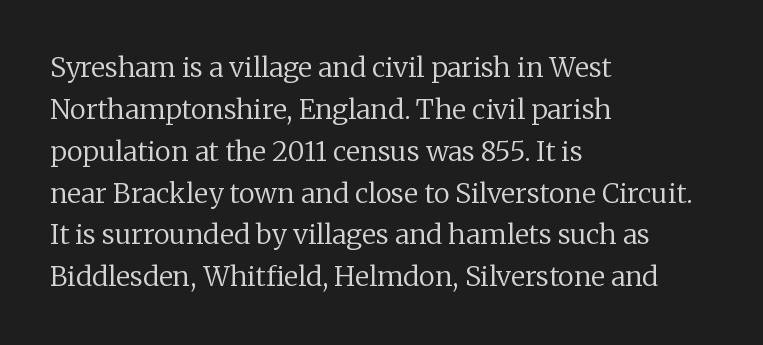
{"italic": "no", "bold": "no", "underline": "no", "align": "left", "line_spacing": "normal", "line_spacing_ratio": 1.55, "letter_spacing": "normal", "letter_spacing_em": 0.0, "glyph_px": 27}
